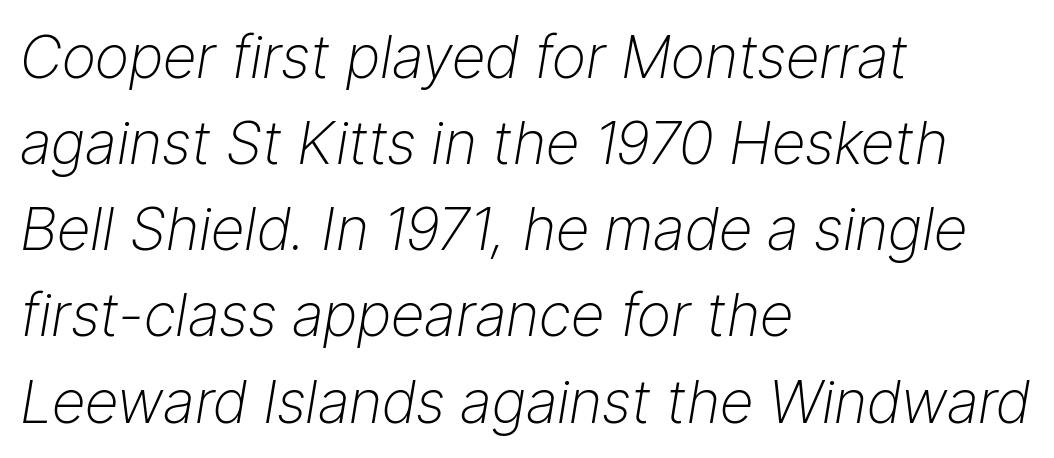
The image shows 59 px light type, italic (leaning right); set left-aligned, normal line spacing (1.46x), normal letter spacing, not underlined; low stroke contrast and a medium x-height.
